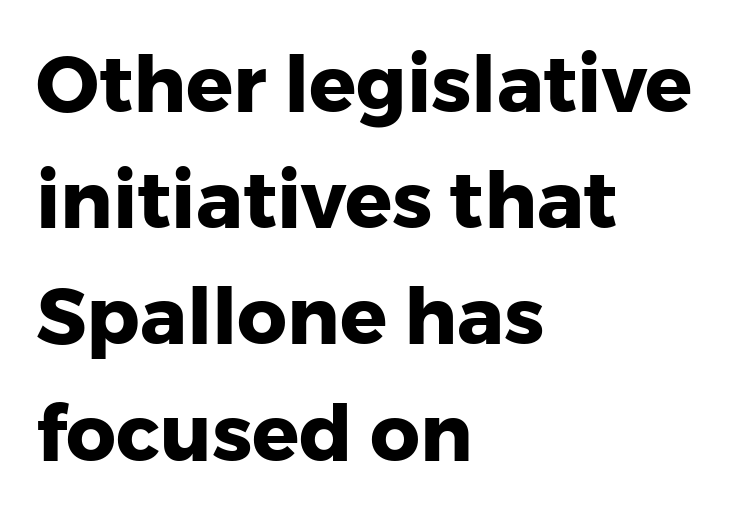
Q: Is the text bold? A: Yes.
Q: Is the text italic (slanted)? A: No, it is upright.
Q: Is the typeface a serif or a sans-serif typeface? A: Sans-serif.
Q: Is the text underlined? A: No.
Q: How is the paragraph aligned? A: Left-aligned.
Q: Is the spacing between letters normal or unusually wide? A: Normal.
Q: Is the spacing between lines tight, normal or loose? A: Normal.
Q: Width (condensed, normal, or wide)? A: Normal.
Q: Stroke contrast? A: Low.
Q: x-height? A: Medium.
Q: Monospaced? A: No.
